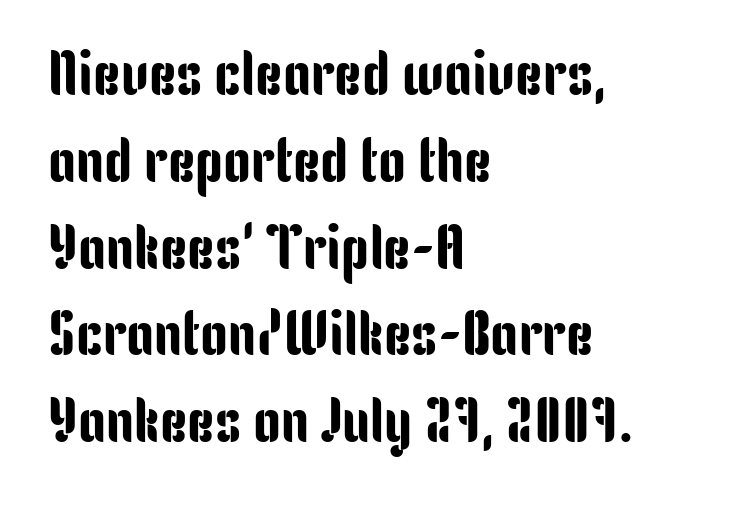
You could call the tracking neutral — neither tight nor loose. The paragraph shown leans on its left margin. Students, observe: this is what conventionally led text looks like. Stroke terminals: plain, sans-serif. A typesetter would mark this as roman, not italic. Rule under the text: the space is simply empty.
